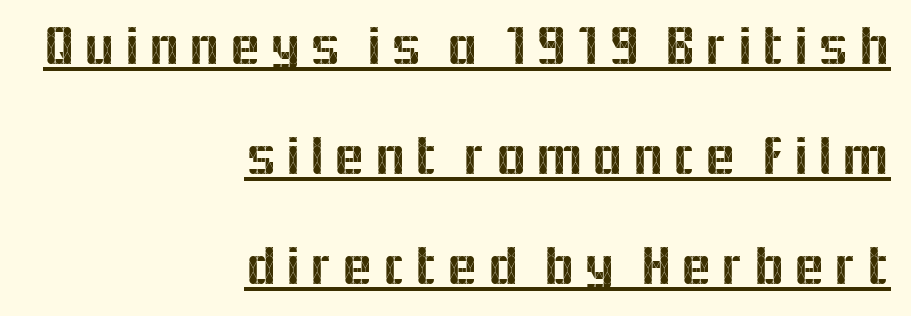
Vertical strokes here are truly vertical. Compared with typical paragraphs, the rows here are farther apart. The rendering uses the underline text-decoration. The face used here is proportionally spaced, like ordinary book or web type. Layout note: lines flush right. Grotesque or geometric, the face here clearly has no serifs.
